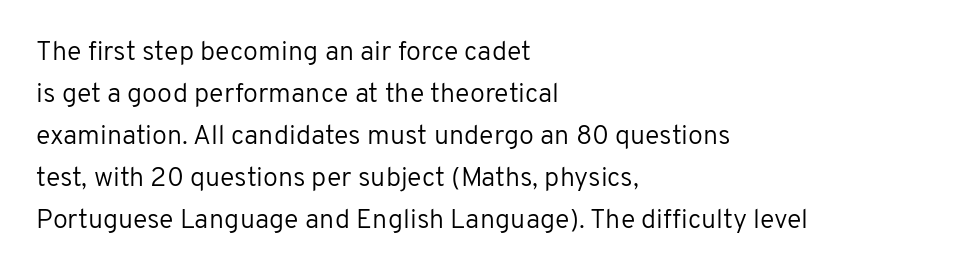
{"italic": "no", "bold": "no", "underline": "no", "align": "left", "line_spacing": "normal", "line_spacing_ratio": 1.56, "letter_spacing": "normal", "letter_spacing_em": 0.0, "glyph_px": 27}
